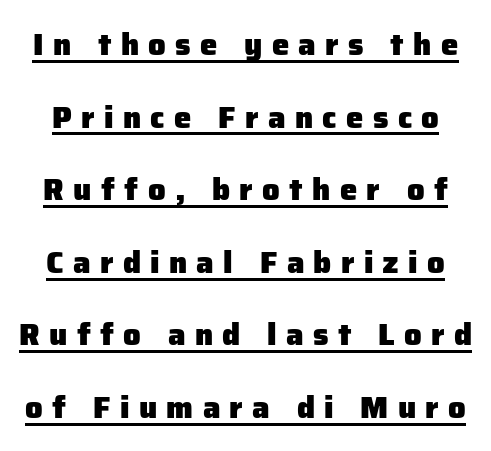
Q: Is the text bold? A: Yes.
Q: Is the text italic (slanted)? A: No, it is upright.
Q: Is the typeface a serif or a sans-serif typeface? A: Sans-serif.
Q: Is the text underlined? A: Yes.
Q: Is the spacing between letters normal or unusually wide? A: Unusually wide.
Q: Is the spacing between lines tight, normal or loose? A: Loose.
Q: Width (condensed, normal, or wide)? A: Normal.
Q: Stroke contrast? A: Low.
Q: x-height? A: Medium.
Q: Monospaced? A: No.
